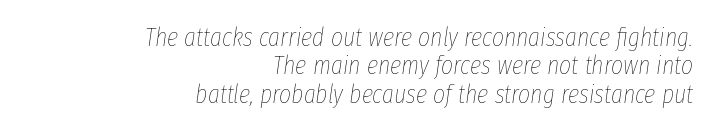
The image shows 26 px text type, italic (leaning right); set right-aligned, tight line spacing (1.09x), normal letter spacing, not underlined.
